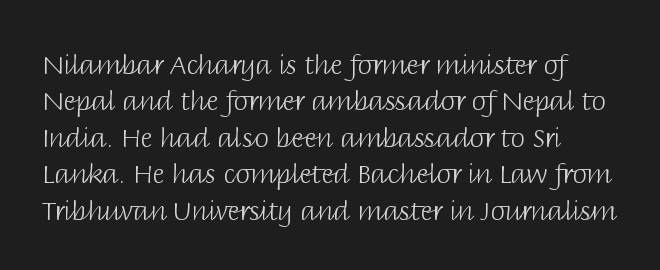
Q: Is the text bold? A: No.
Q: Is the text italic (slanted)? A: No, it is upright.
Q: Is the text underlined? A: No.
Q: Is the spacing between letters normal or unusually wide? A: Normal.
Q: Is the spacing between lines tight, normal or loose? A: Normal.
